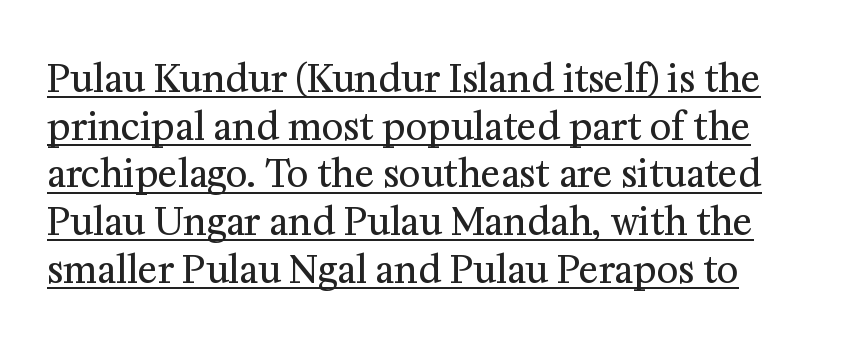
The image shows 37 px regular-weight serif type, upright; set normal line spacing (1.29x), normal letter spacing, underlined; medium stroke contrast and a medium x-height.
